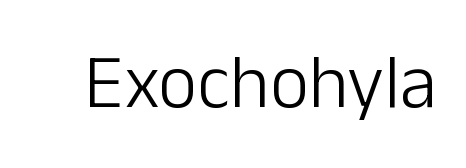
Nothing sits at the stroke ends, so this counts as sans-serif. It's the straight-up-and-down kind of type. Words appear dense and cohesive because spacing is normal. Letters rest on an invisible, unmarked baseline. The letters advance in unequal steps, a hallmark of proportional type. Caption: face not bold, strokes unweighted.
